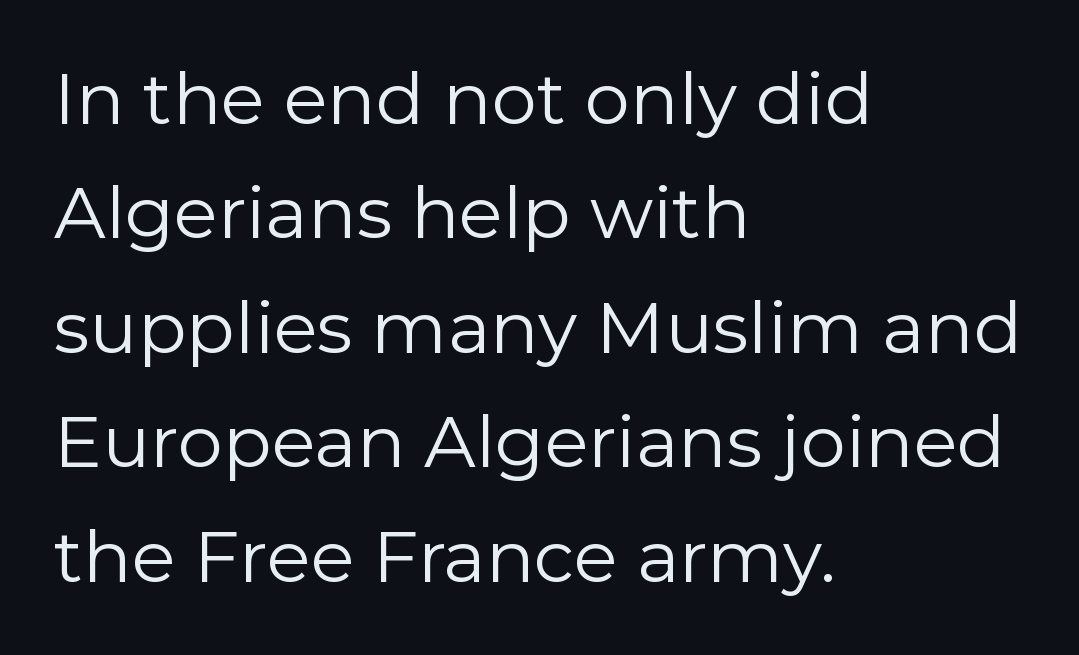
The image shows 72 px regular-weight sans-serif type, upright; set left-aligned, normal line spacing (1.59x), normal letter spacing, not underlined; low stroke contrast and a medium x-height.
